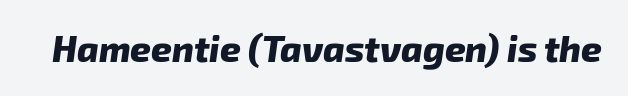
{"italic": "yes", "lean": "right", "slant_degrees": 8, "bold": "yes", "weight": "heavy", "width": "normal", "stroke_contrast": "low", "x_height": "medium", "monospaced": "no", "underline": "no", "letter_spacing": "normal", "letter_spacing_em": 0.0, "glyph_px": 36}
